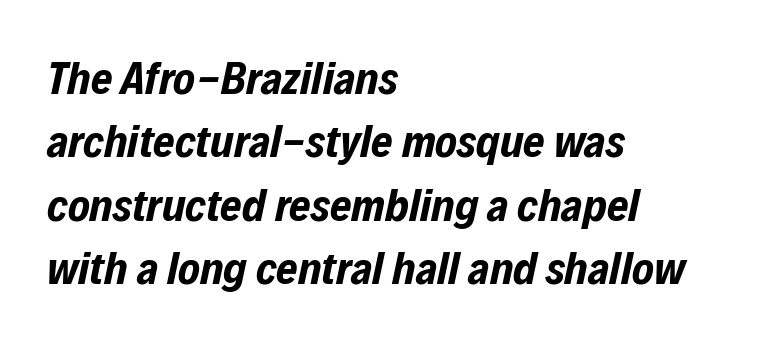
The image shows 46 px bold, condensed type, italic (leaning right); set left-aligned, normal line spacing (1.38x), normal letter spacing, not underlined; low stroke contrast and a medium x-height.
